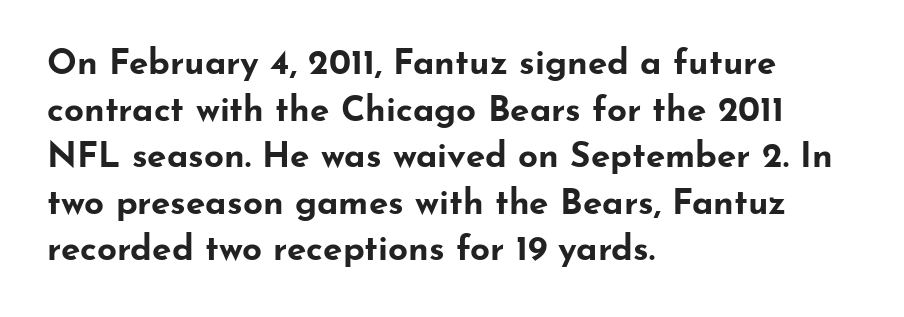
The image shows 35 px bold, wide sans-serif type, upright; set left-aligned, normal line spacing (1.33x), normal letter spacing, not underlined; low stroke contrast and a small x-height.
